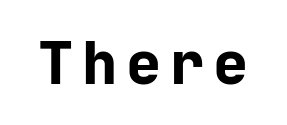
{"serif": "no", "italic": "no", "bold": "yes", "weight": "bold", "width": "normal", "stroke_contrast": "low", "x_height": "medium", "underline": "no", "glyph_px": 59}
